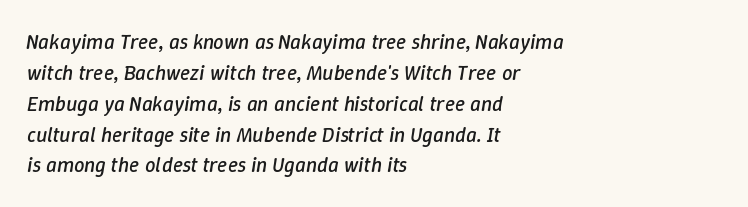
Vertical spacing — default. Vertical stems look standard width or narrower in stroke. Observe the ordinary spacing: letters are neighbours, not strangers. Only glyphs here, with clear space below each row.
